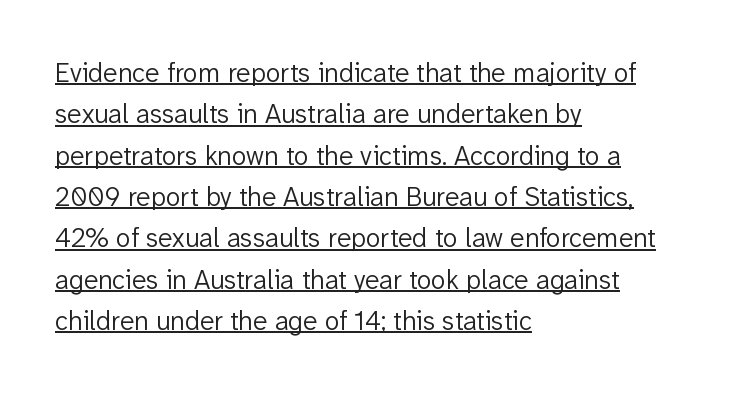
{"italic": "no", "bold": "no", "underline": "yes", "align": "left", "line_spacing": "normal", "line_spacing_ratio": 1.53, "letter_spacing": "normal", "letter_spacing_em": 0.0, "glyph_px": 27}
